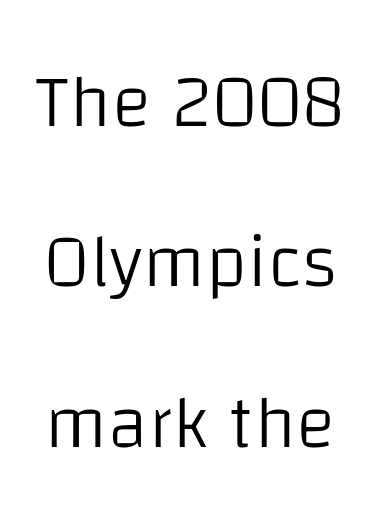
{"serif": "no", "italic": "no", "bold": "no", "weight": "light", "width": "normal", "stroke_contrast": "low", "x_height": "large", "monospaced": "no", "underline": "no", "line_spacing": "loose", "line_spacing_ratio": 2.14, "letter_spacing": "normal", "letter_spacing_em": 0.0, "glyph_px": 75}
